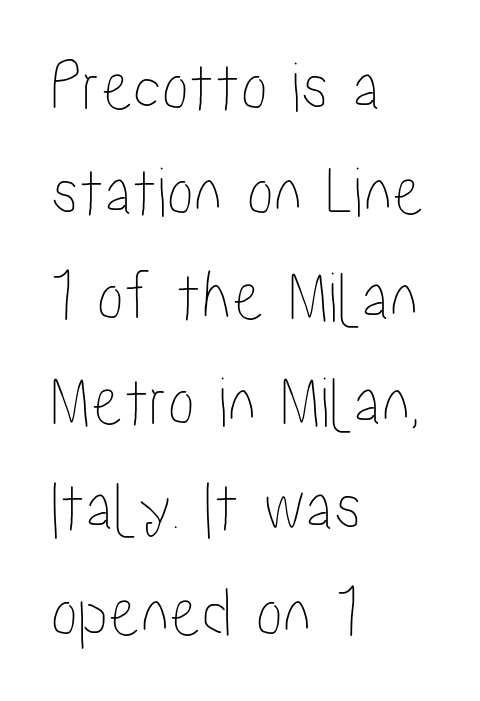
This sample has the flowing, uneven cadence of proportional lettering. Ordinary non-slanted type is in use. The passage shown stacks its lines at a standard gap. Compared with typical body copy, the letter spacing here is the same. Teacher's note: observe the even left margin — that is flush-left alignment.
